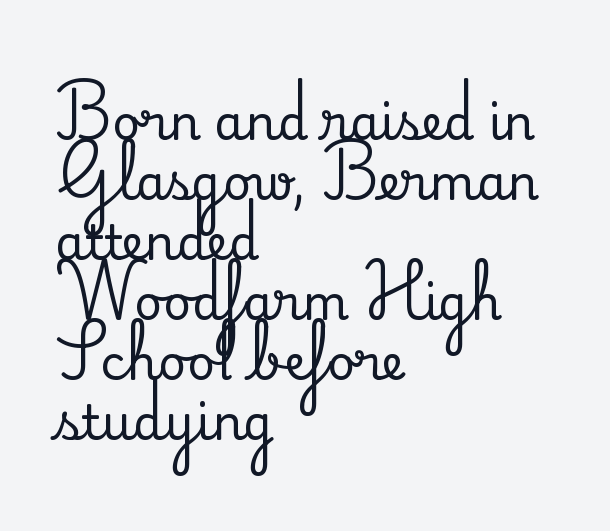
{"serif": "yes", "italic": "no", "width": "normal", "stroke_contrast": "medium", "x_height": "small", "monospaced": "no", "underline": "no", "align": "left", "line_spacing": "normal", "line_spacing_ratio": 1.25, "letter_spacing": "normal", "letter_spacing_em": 0.0, "glyph_px": 48}
